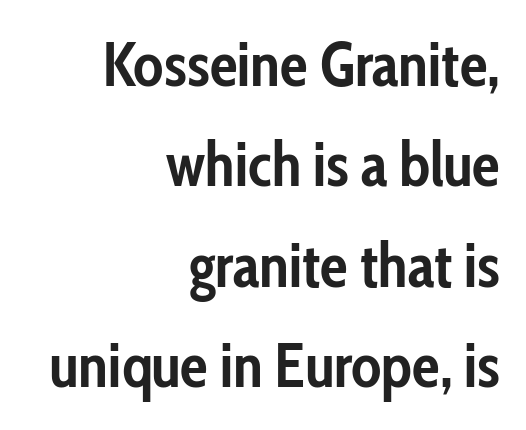
The image shows 62 px semibold, condensed sans-serif type, upright; set right-aligned, normal line spacing (1.62x), normal letter spacing, not underlined; low stroke contrast and a medium x-height.
